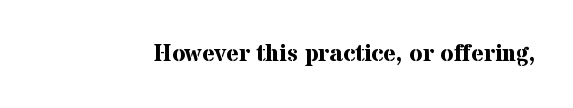
{"italic": "no", "bold": "yes", "underline": "no", "letter_spacing": "normal", "letter_spacing_em": 0.0, "glyph_px": 24}
